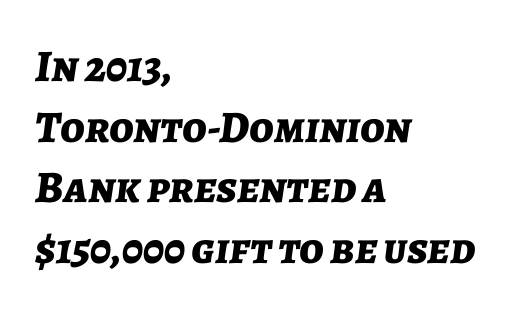
The image shows 45 px bold type, italic (leaning right); set left-aligned, normal line spacing (1.35x), normal letter spacing, not underlined; low stroke contrast and a medium x-height.
